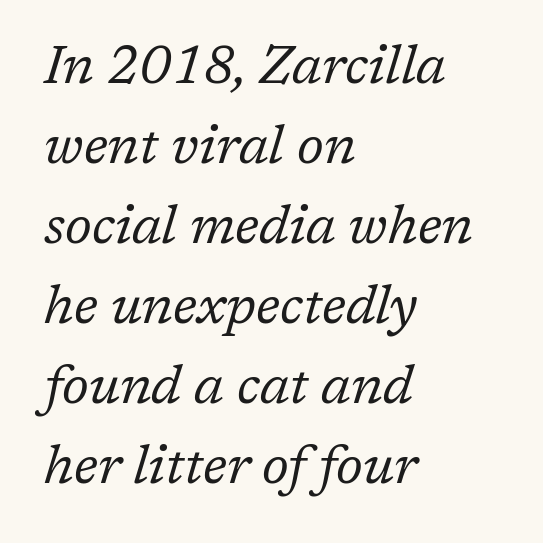
{"serif": "yes", "italic": "yes", "lean": "right", "slant_degrees": 17, "bold": "no", "weight": "regular", "width": "normal", "stroke_contrast": "low", "x_height": "medium", "monospaced": "no", "underline": "no", "align": "left", "line_spacing": "normal", "line_spacing_ratio": 1.51, "letter_spacing": "normal", "letter_spacing_em": 0.0, "glyph_px": 53}
